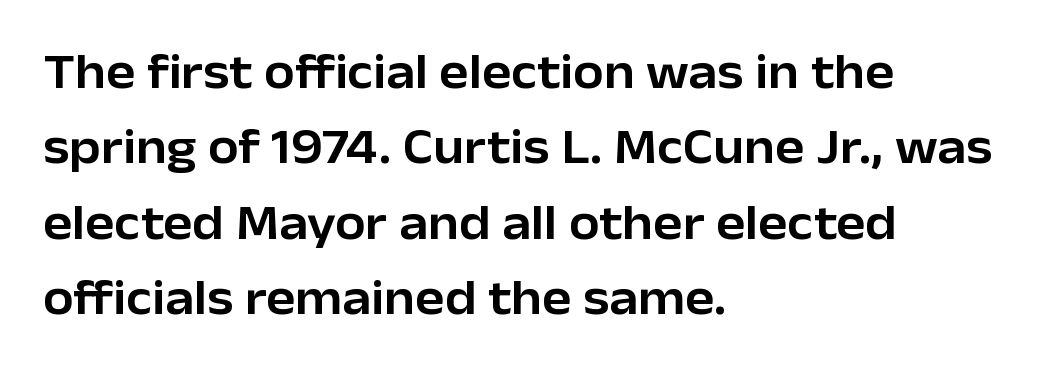
{"serif": "no", "italic": "no", "width": "normal", "stroke_contrast": "low", "x_height": "medium", "monospaced": "no", "underline": "no", "align": "left", "line_spacing": "normal", "line_spacing_ratio": 1.54, "letter_spacing": "normal", "letter_spacing_em": 0.0, "glyph_px": 49}
